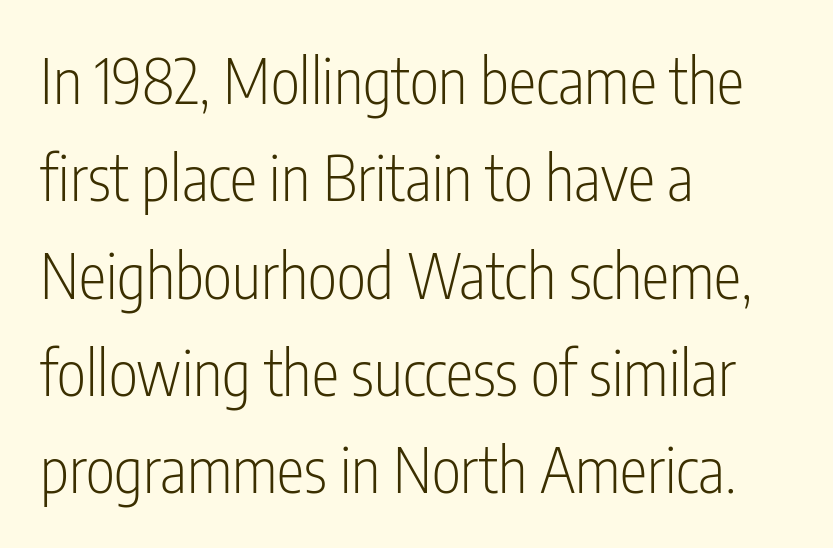
{"serif": "no", "italic": "no", "bold": "no", "weight": "light", "width": "condensed", "stroke_contrast": "low", "x_height": "medium", "monospaced": "no", "underline": "no", "align": "left", "line_spacing": "normal", "line_spacing_ratio": 1.57, "letter_spacing": "normal", "letter_spacing_em": 0.0, "glyph_px": 62}
